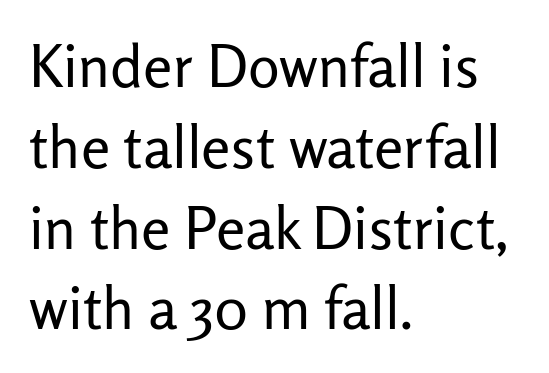
Grotesque or geometric, the face here clearly has no serifs. Quick note: underline off. The rendering uses natural spacing where letterforms have individual widths. Ascenders rise straight up at ninety degrees.
